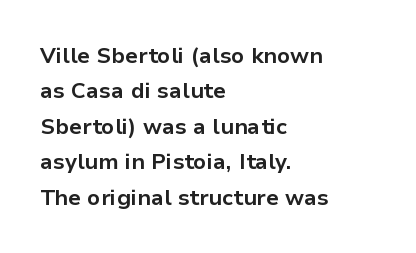
The image shows 22 px bold type, upright; set left-aligned, normal line spacing (1.61x), normal letter spacing, not underlined.
